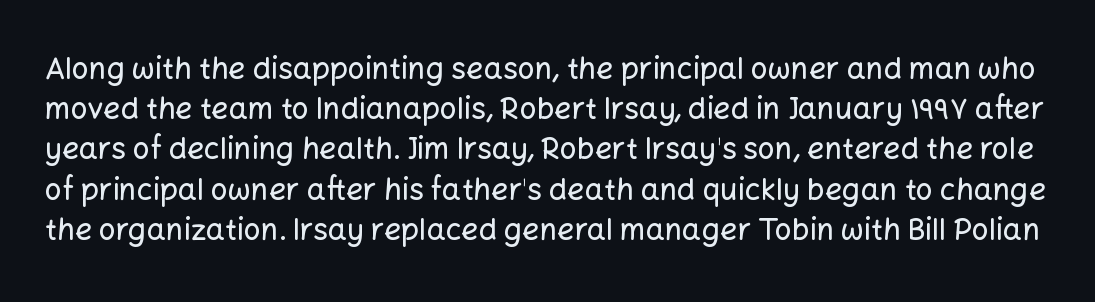
The image shows 30 px sans-serif type, upright; set normal line spacing (1.34x), normal letter spacing, not underlined; low stroke contrast and a medium x-height.
